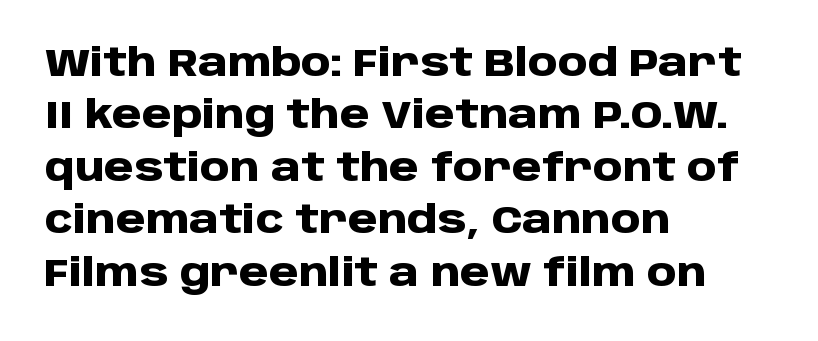
Q: Is the text bold? A: Yes.
Q: Is the text italic (slanted)? A: No, it is upright.
Q: Is the typeface a serif or a sans-serif typeface? A: Sans-serif.
Q: Is the text underlined? A: No.
Q: How is the paragraph aligned? A: Left-aligned.
Q: Is the spacing between letters normal or unusually wide? A: Normal.
Q: Is the spacing between lines tight, normal or loose? A: Normal.
Q: Width (condensed, normal, or wide)? A: Normal.
Q: Stroke contrast? A: Low.
Q: x-height? A: Large.
Q: Monospaced? A: No.
